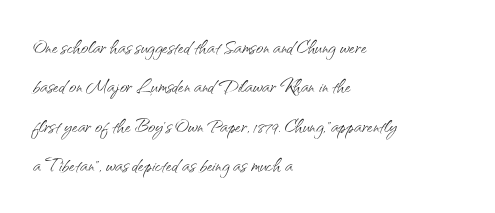
{"bold": "no", "underline": "no", "align": "left", "line_spacing": "normal", "line_spacing_ratio": 1.58, "letter_spacing": "normal", "letter_spacing_em": 0.0, "glyph_px": 25}
